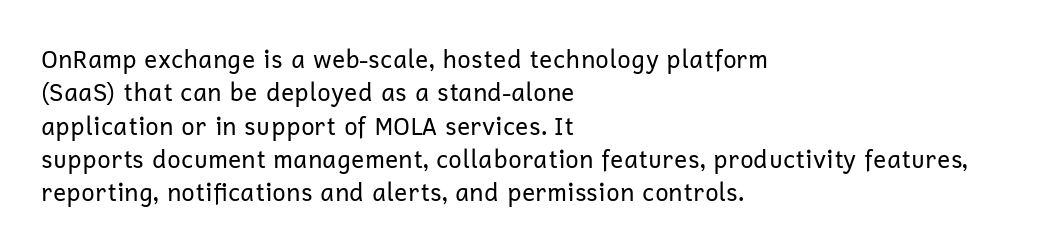
{"italic": "no", "bold": "no", "underline": "no", "align": "left", "line_spacing": "normal", "line_spacing_ratio": 1.39, "letter_spacing": "normal", "letter_spacing_em": 0.0, "glyph_px": 24}
